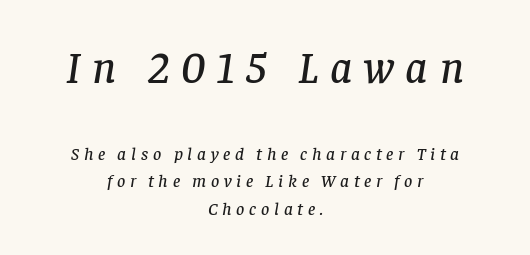
The image shows 45 px serif type, italic (leaning right); set centered, normal line spacing (1.53x), unusually wide letter spacing (+0.26 em), not underlined; the first (top) block is 2.5x larger; low stroke contrast and a large x-height.
